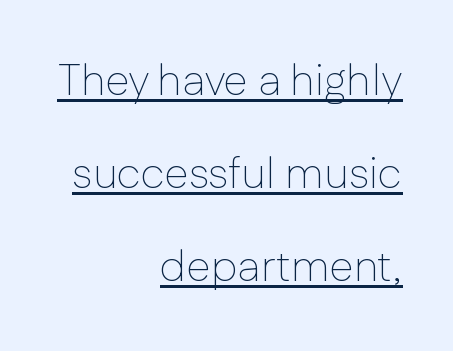
Rendered with straight, roman letterforms. The face used here is rendered with its standard letterfit. Do the characters align in a grid? No, the font is proportional. Quick note: underline on.
